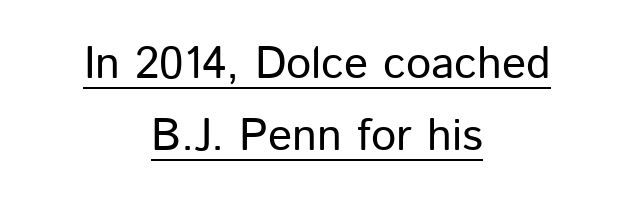
The image shows 45 px regular-weight sans-serif type, upright; set centered, normal line spacing (1.61x), normal letter spacing, underlined; low stroke contrast and a medium x-height.
